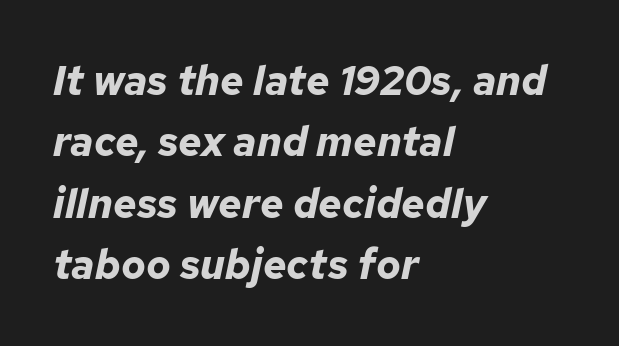
Every row of glyphs begins at an identical x-position on the left. The rendering uses a bold face; every stroke is thick and dark. Every character sits at an angle, as italics do. The passage shown stacks its lines at a standard gap. A typesetter would call this proportional, since set widths differ per character. Rule under the text: the space is simply empty.
